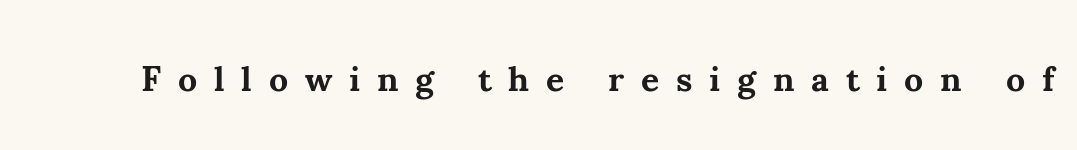
Is there any slant? The stems are plumb. The typesetting leans heavy: a genuine bold. The letters advance in unequal steps, a hallmark of proportional type. You could only call the tracking loose — the letters float apart. This is serif lettering, the kind often seen in printed books. The foot of each line stays bare and open.
